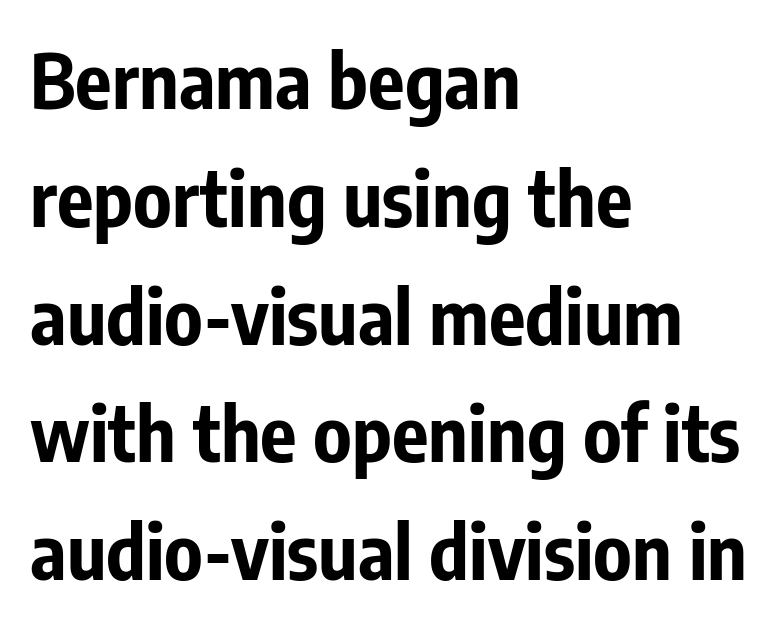
Notice how the stems are strictly vertical — no italics here. Underline: absent. Set as a true bold cut, around the 700 mark. Layout note: lines flush left.
